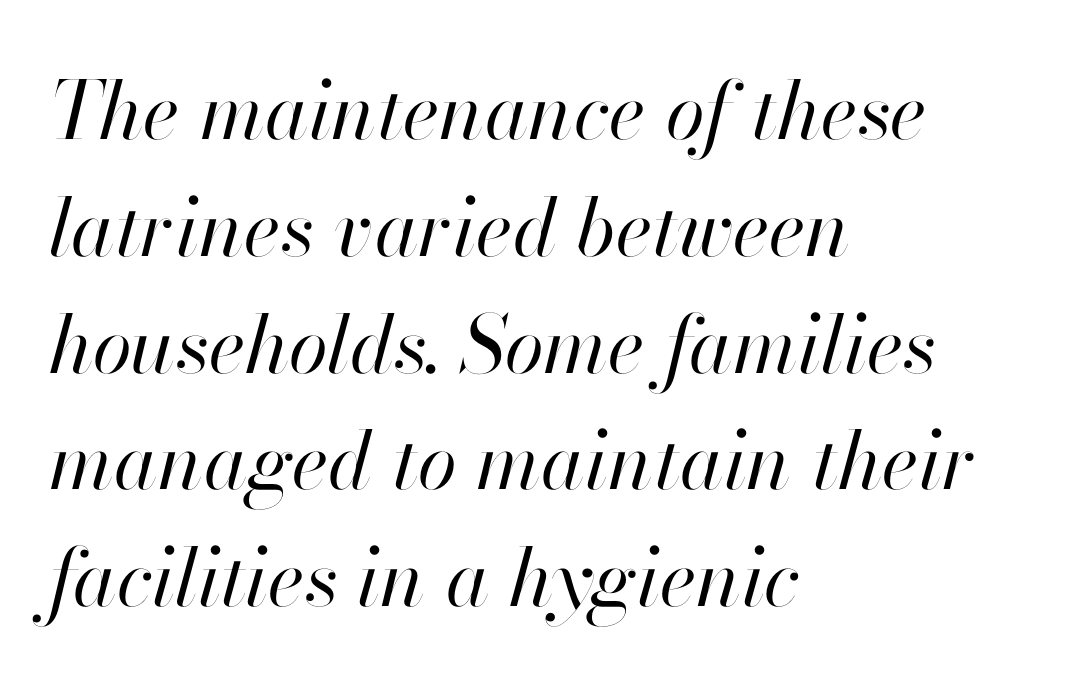
{"italic": "yes", "lean": "right", "slant_degrees": 13, "bold": "no", "weight": "regular", "width": "normal", "stroke_contrast": "high", "x_height": "small", "monospaced": "no", "underline": "no", "align": "left", "line_spacing": "normal", "line_spacing_ratio": 1.46, "letter_spacing": "normal", "letter_spacing_em": 0.0, "glyph_px": 80}
